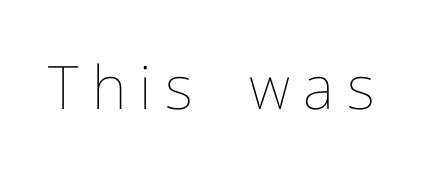
Compared with a typical body face, this is equally light or lighter still. The letterforms stand isolated, each surrounded by extra space. Rendered with straight, roman letterforms. Here the designer chose a conventional face with non-uniform glyph widths. The words here are not underlined.
